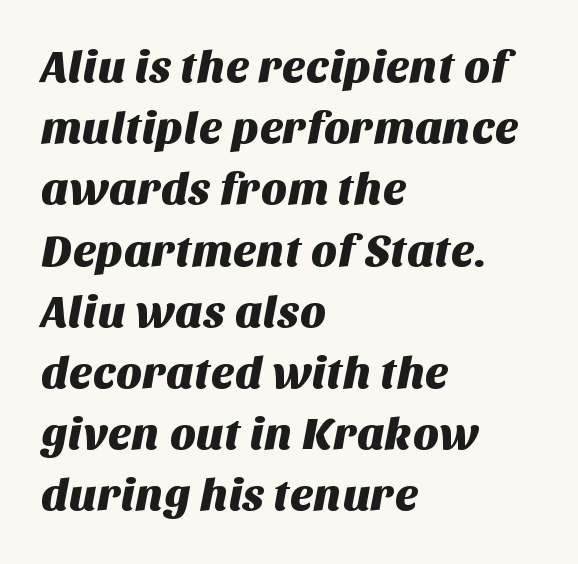
Successive baselines arrive at the customary interval. Nope, no serifs anywhere on these letters. The line texture is even and compact thanks to regular tracking. Check under the words: just untouched page. A student would call this left alignment; a typographer would say flush left, rag right.
